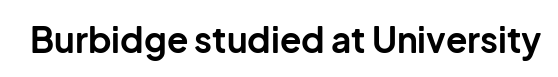
The image shows 35 px bold sans-serif type, upright; set normal letter spacing, not underlined; low stroke contrast and a medium x-height.
